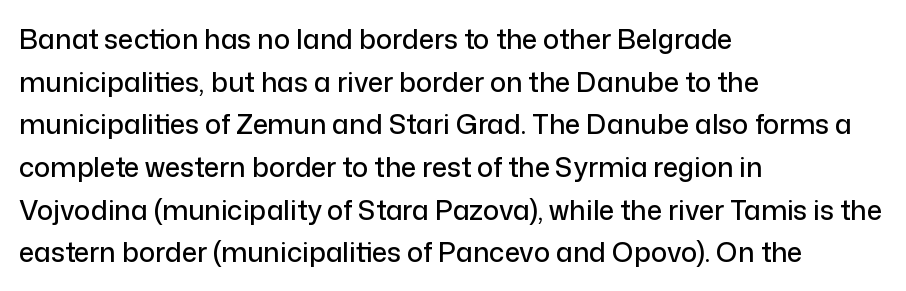
Q: Is the text italic (slanted)? A: No, it is upright.
Q: Is the text underlined? A: No.
Q: How is the paragraph aligned? A: Left-aligned.
Q: Is the spacing between letters normal or unusually wide? A: Normal.
Q: Is the spacing between lines tight, normal or loose? A: Normal.
